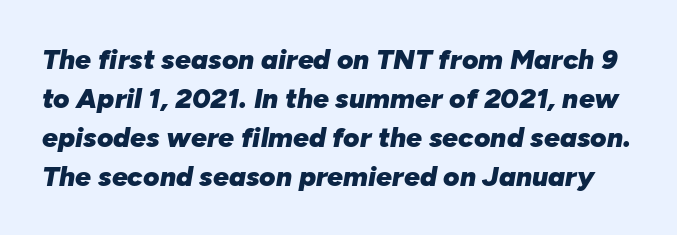
{"italic": "yes", "lean": "right", "slant_degrees": 10, "bold": "yes", "weight": "heavy", "width": "normal", "stroke_contrast": "low", "x_height": "medium", "monospaced": "no", "underline": "no", "line_spacing": "normal", "line_spacing_ratio": 1.39, "letter_spacing": "normal", "letter_spacing_em": 0.0, "glyph_px": 28}
